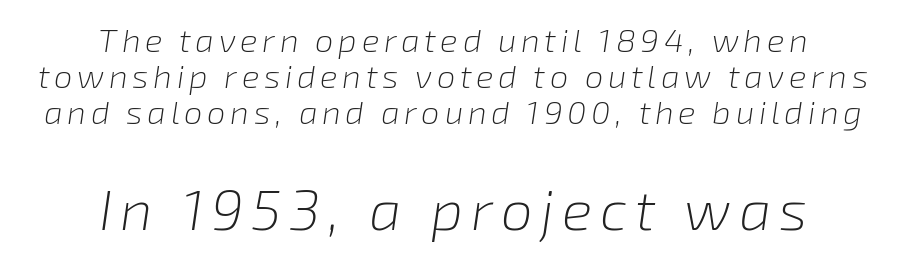
Interline gaps are noticeably narrow in this sample. The rendering applies a slant to the glyphs. Quick note: underline off. These lines stack symmetrically, like a column narrowing and widening about its center.
